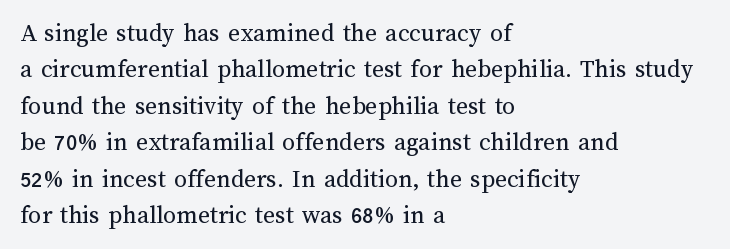
{"italic": "no", "bold": "no", "underline": "no", "align": "left", "line_spacing": "normal", "line_spacing_ratio": 1.4, "letter_spacing": "normal", "letter_spacing_em": 0.0, "glyph_px": 26}
